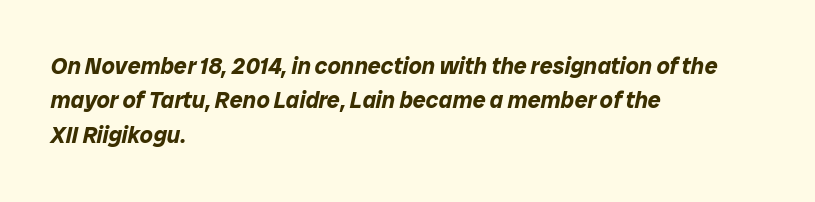
The image shows 23 px bold type, italic (leaning right); set left-aligned, normal line spacing (1.5x), normal letter spacing, not underlined.
